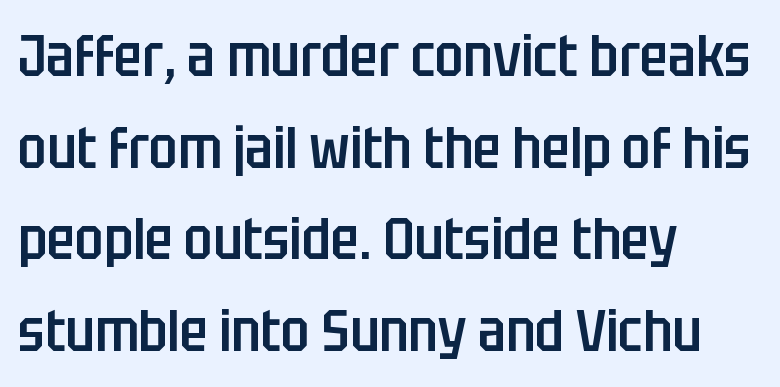
The image shows 58 px semibold, condensed sans-serif type, upright; set left-aligned, normal line spacing (1.58x), normal letter spacing, not underlined; low stroke contrast and a large x-height.
